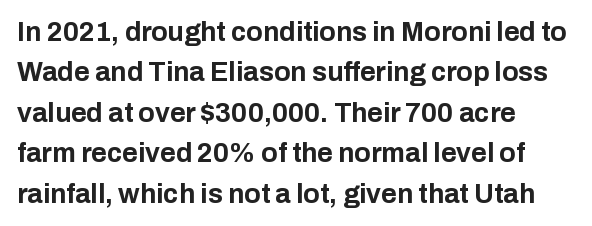
Q: Is the text bold? A: Yes.
Q: Is the text italic (slanted)? A: No, it is upright.
Q: Is the text underlined? A: No.
Q: How is the paragraph aligned? A: Left-aligned.
Q: Is the spacing between letters normal or unusually wide? A: Normal.
Q: Is the spacing between lines tight, normal or loose? A: Normal.
